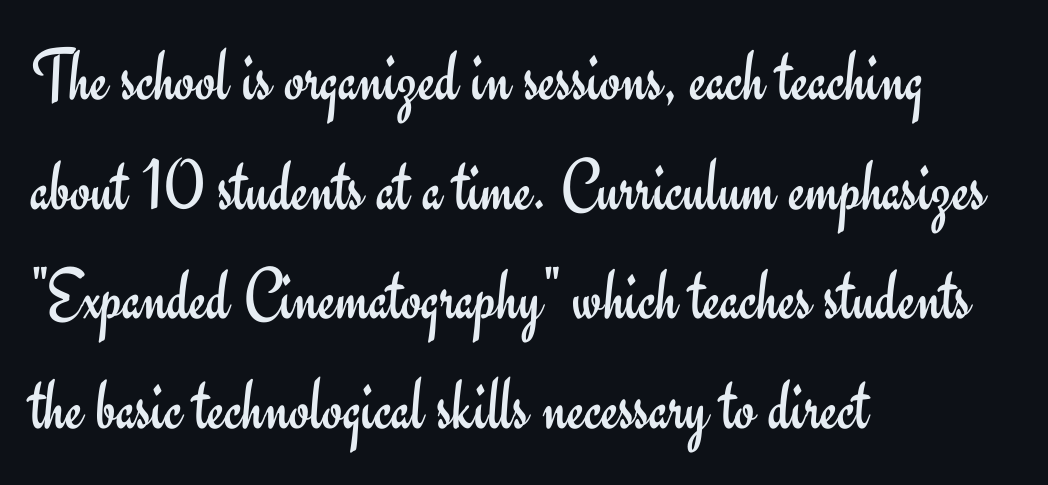
{"serif": "no", "bold": "no", "weight": "regular", "width": "normal", "stroke_contrast": "low", "x_height": "small", "monospaced": "no", "underline": "no", "align": "left", "line_spacing": "normal", "line_spacing_ratio": 1.48, "letter_spacing": "normal", "letter_spacing_em": 0.0, "glyph_px": 74}
